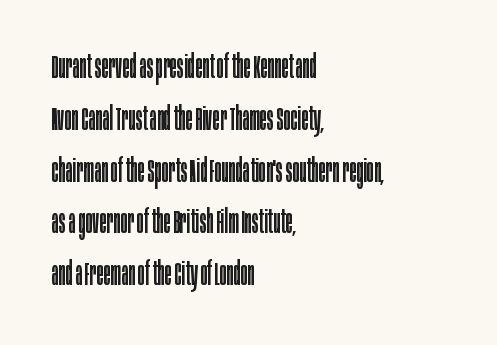
Q: Is the text bold? A: No.
Q: Is the text italic (slanted)? A: No, it is upright.
Q: Is the typeface a serif or a sans-serif typeface? A: Sans-serif.
Q: Is the text underlined? A: No.
Q: How is the paragraph aligned? A: Left-aligned.
Q: Is the spacing between letters normal or unusually wide? A: Normal.
Q: Is the spacing between lines tight, normal or loose? A: Normal.
Q: Width (condensed, normal, or wide)? A: Condensed.
Q: Stroke contrast? A: Low.
Q: x-height? A: Large.
Q: Monospaced? A: No.
